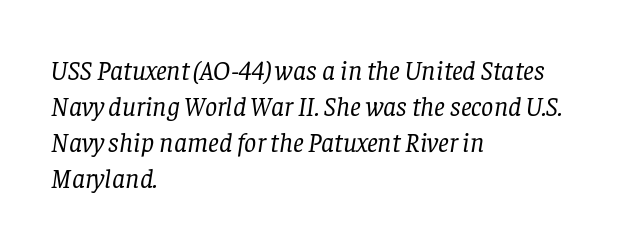
Layout note: lines flush left. Summary of weight: not heavy and not bold. Between one letter and the next there's only the usual sliver of space. Type without underlining.
